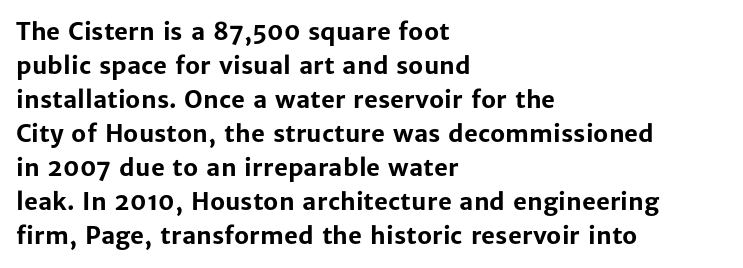
Q: Is the text bold? A: Yes.
Q: Is the text italic (slanted)? A: No, it is upright.
Q: Is the text underlined? A: No.
Q: How is the paragraph aligned? A: Left-aligned.
Q: Is the spacing between letters normal or unusually wide? A: Normal.
Q: Is the spacing between lines tight, normal or loose? A: Normal.
